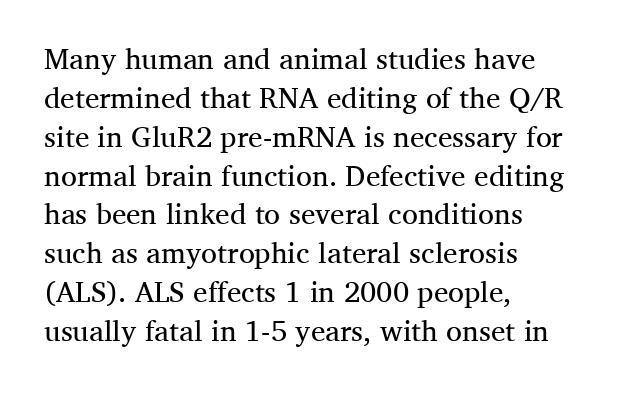
Q: Is the text bold? A: No.
Q: Is the text italic (slanted)? A: No, it is upright.
Q: Is the typeface a serif or a sans-serif typeface? A: Serif.
Q: Is the text underlined? A: No.
Q: How is the paragraph aligned? A: Left-aligned.
Q: Is the spacing between letters normal or unusually wide? A: Normal.
Q: Is the spacing between lines tight, normal or loose? A: Normal.
Q: Width (condensed, normal, or wide)? A: Normal.
Q: Stroke contrast? A: Medium.
Q: x-height? A: Medium.
Q: Monospaced? A: No.
